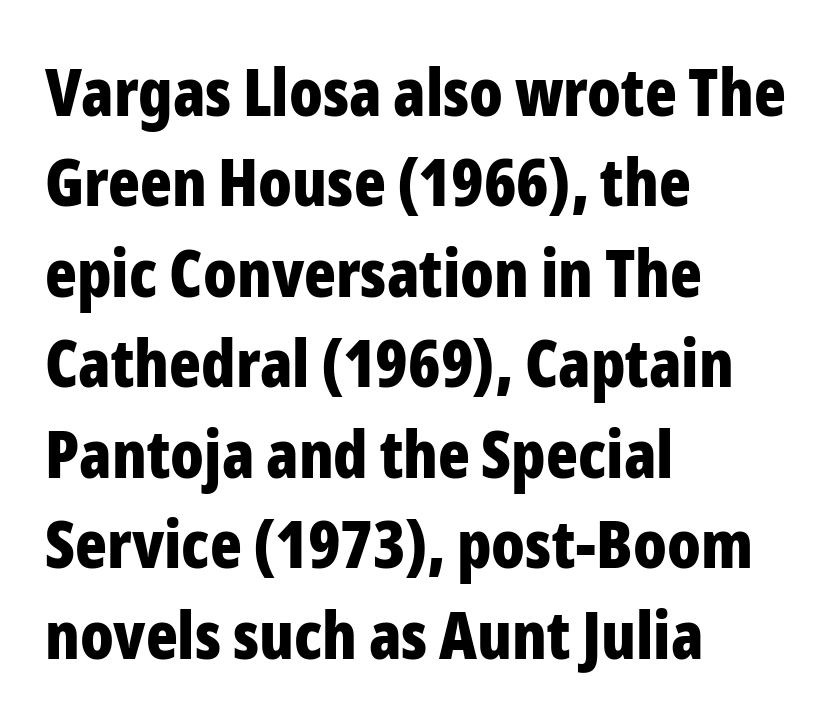
{"serif": "no", "italic": "no", "bold": "yes", "weight": "bold", "width": "condensed", "stroke_contrast": "low", "x_height": "medium", "monospaced": "no", "underline": "no", "align": "left", "line_spacing": "normal", "line_spacing_ratio": 1.37, "letter_spacing": "normal", "letter_spacing_em": 0.0, "glyph_px": 66}
